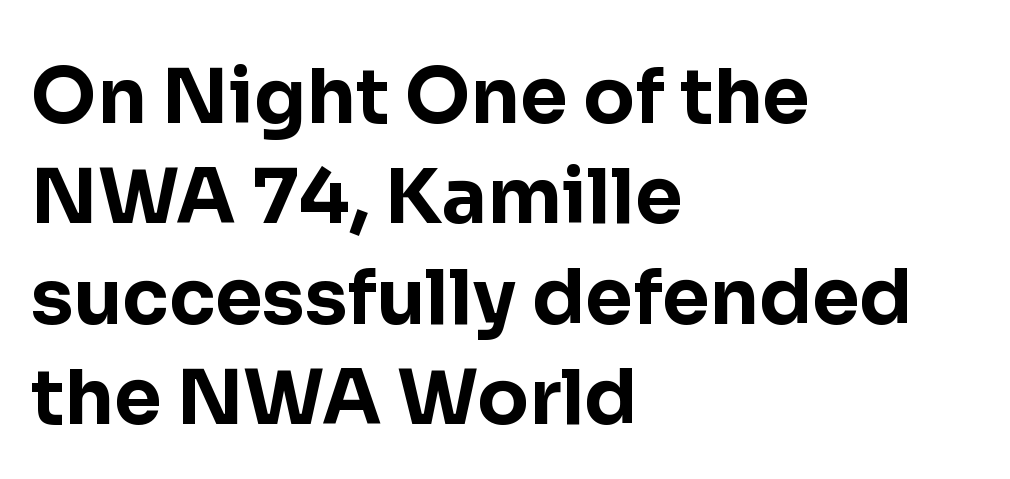
{"serif": "no", "italic": "no", "bold": "yes", "weight": "bold", "width": "normal", "stroke_contrast": "low", "x_height": "medium", "monospaced": "no", "underline": "no", "align": "left", "line_spacing": "normal", "line_spacing_ratio": 1.32, "letter_spacing": "normal", "letter_spacing_em": 0.0, "glyph_px": 76}
